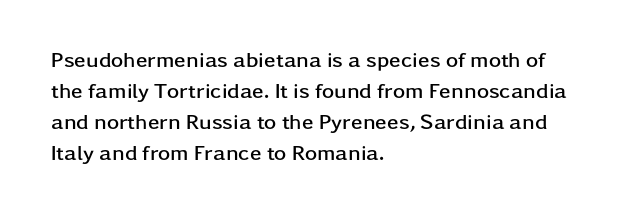
Posture: vertical. A classic flush-left, rag-right setting is used for this passage. Horizontal bands of white between lines are of average thickness. Each word holds together tightly as a unit, with standard inter-letter gaps. The font is running at its bold setting.
